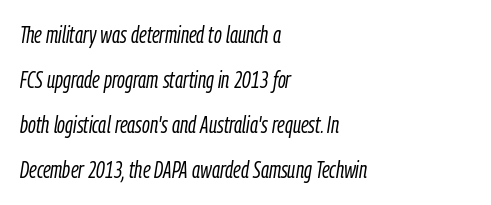
The image shows 23 px text type, italic (leaning right); set left-aligned, loose line spacing (1.96x), normal letter spacing, not underlined.
